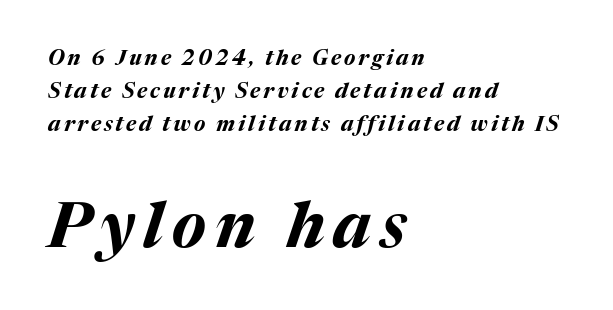
Has an underline been added? It has not. Size contrast runs from small at the top to large at the bottom. Stroke thickness is high; the sample reads as a true bold. Proportional: the letters do not fall into vertical columns. Evenly set lines give the paragraph a standard silhouette. The typesetter chose a ragged-right arrangement here.
